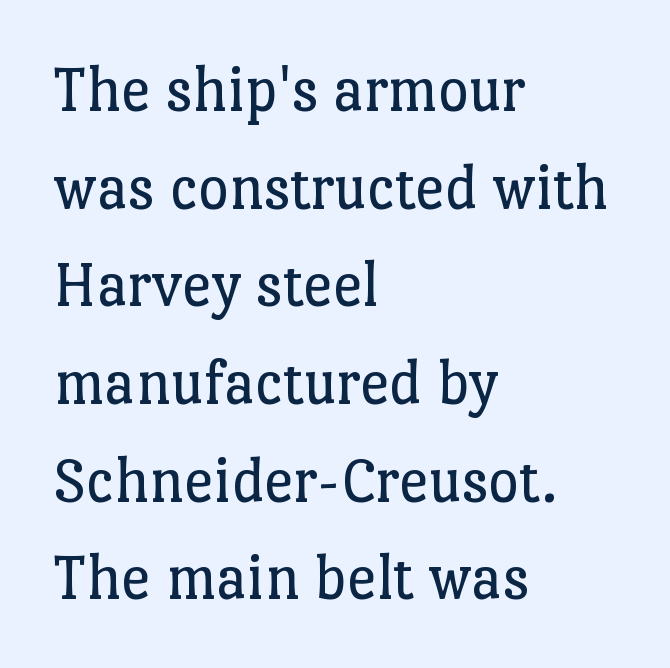
Q: Is the text bold? A: No.
Q: Is the text italic (slanted)? A: No, it is upright.
Q: Is the typeface a serif or a sans-serif typeface? A: Serif.
Q: Is the text underlined? A: No.
Q: How is the paragraph aligned? A: Left-aligned.
Q: Is the spacing between letters normal or unusually wide? A: Normal.
Q: Is the spacing between lines tight, normal or loose? A: Normal.
Q: Width (condensed, normal, or wide)? A: Normal.
Q: Stroke contrast? A: Low.
Q: x-height? A: Medium.
Q: Monospaced? A: No.
